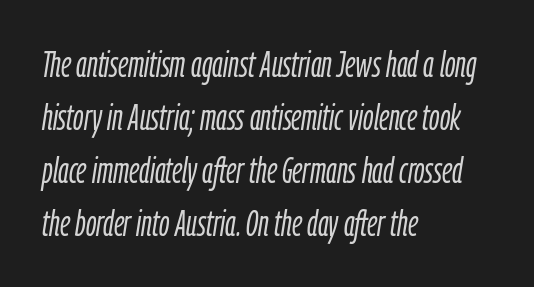
Q: Is the text bold? A: No.
Q: Is the text italic (slanted)? A: Yes, it leans right by about 9 degrees.
Q: Is the text underlined? A: No.
Q: How is the paragraph aligned? A: Left-aligned.
Q: Is the spacing between letters normal or unusually wide? A: Normal.
Q: Is the spacing between lines tight, normal or loose? A: Normal.
Q: Width (condensed, normal, or wide)? A: Condensed.
Q: Stroke contrast? A: Low.
Q: x-height? A: Medium.
Q: Monospaced? A: No.
